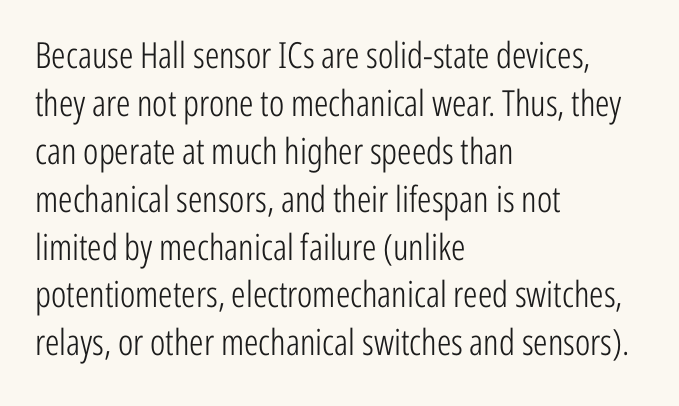
The image shows 36 px light, condensed sans-serif type, upright; set left-aligned, normal line spacing (1.33x), normal letter spacing, not underlined; low stroke contrast and a medium x-height.
